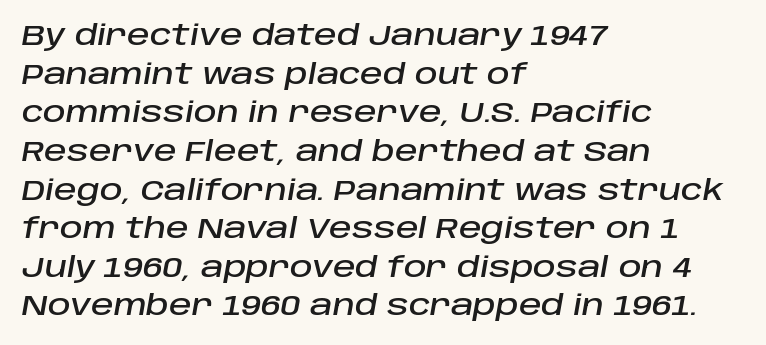
{"italic": "yes", "lean": "right", "slant_degrees": 10, "width": "normal", "stroke_contrast": "low", "x_height": "large", "monospaced": "no", "underline": "no", "align": "left", "line_spacing": "normal", "line_spacing_ratio": 1.38, "letter_spacing": "normal", "letter_spacing_em": 0.0, "glyph_px": 28}
